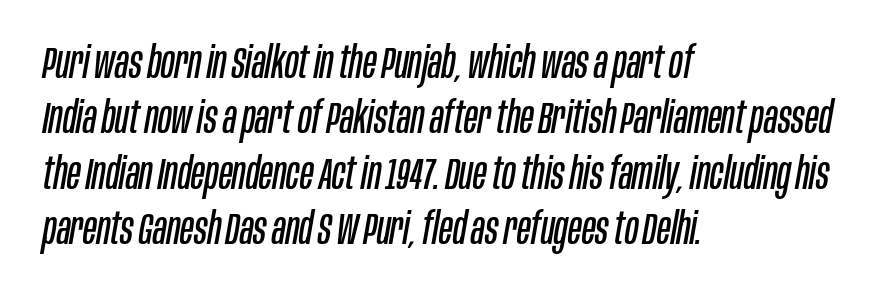
Q: Is the text bold? A: No.
Q: Is the text italic (slanted)? A: Yes, it leans right by about 10 degrees.
Q: Is the text underlined? A: No.
Q: How is the paragraph aligned? A: Left-aligned.
Q: Is the spacing between letters normal or unusually wide? A: Normal.
Q: Is the spacing between lines tight, normal or loose? A: Normal.
Q: Width (condensed, normal, or wide)? A: Condensed.
Q: Stroke contrast? A: Low.
Q: x-height? A: Large.
Q: Monospaced? A: No.
